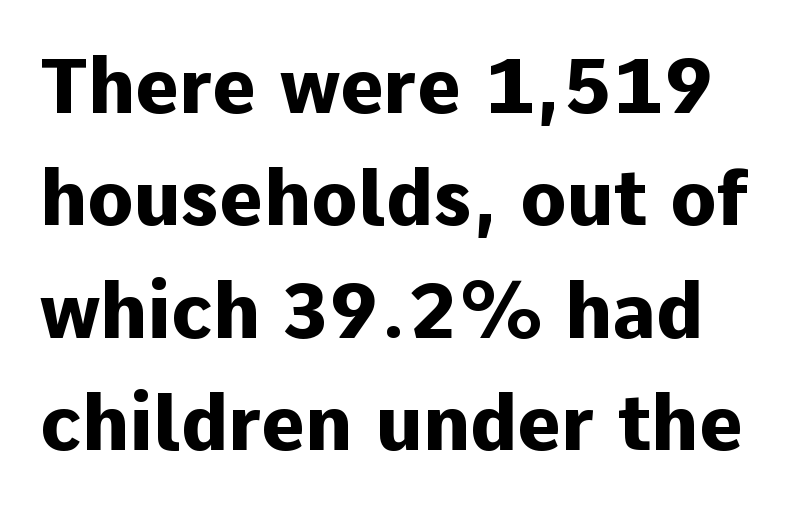
The image shows 76 px heavy sans-serif type, upright; set normal line spacing (1.48x), normal letter spacing, not underlined; low stroke contrast and a medium x-height.
